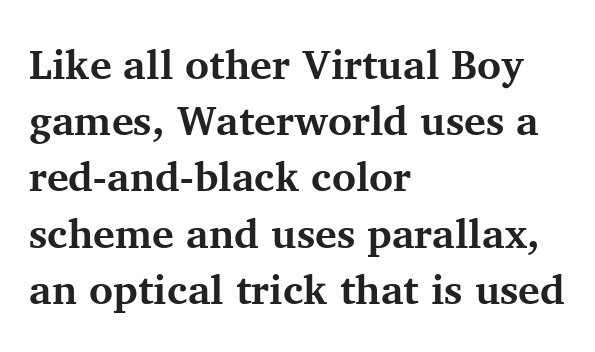
Default kerning and tracking; the words read as compact shapes. All the whitespace from short lines collects on the right. The zone under the glyphs is completely vacant. The letters stand upright; this is a roman face. Unlike a clean sans, this face finishes its strokes with serifs. These lines are rendered in a variable-pitch font.
